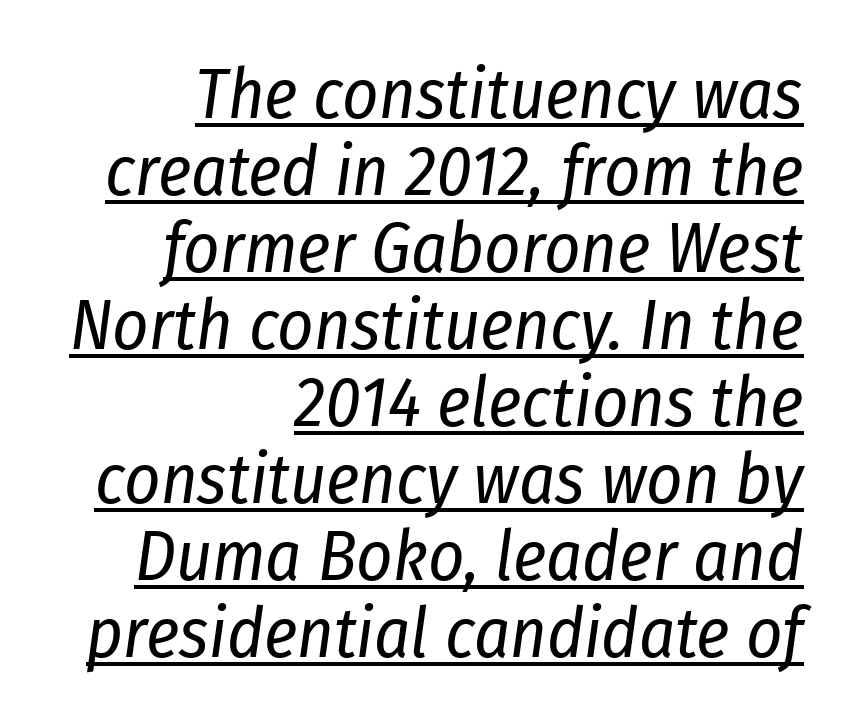
Q: Is the text bold? A: No.
Q: Is the text italic (slanted)? A: Yes, it leans right by about 8 degrees.
Q: Is the text underlined? A: Yes.
Q: How is the paragraph aligned? A: Right-aligned.
Q: Is the spacing between letters normal or unusually wide? A: Normal.
Q: Is the spacing between lines tight, normal or loose? A: Tight.
Q: Width (condensed, normal, or wide)? A: Condensed.
Q: Stroke contrast? A: Low.
Q: x-height? A: Medium.
Q: Monospaced? A: No.
